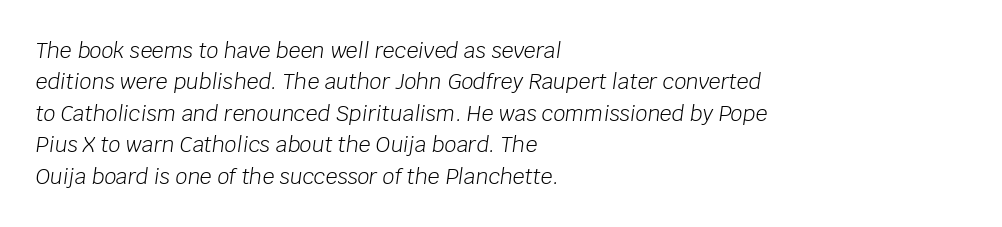
Every character sits at an angle, as italics do. Here the glyphs are tracked normally, forming tight word shapes. A normal amount of white space separates one row of letters from the next. Alignment: flush left. Compared with a typical body face, this is equally light or lighter still. Check under the words: just untouched page.
